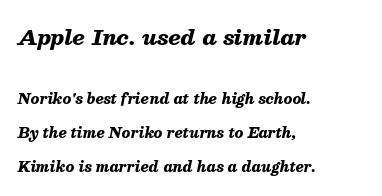
The image shows 21 px bold type, italic (leaning right); set left-aligned, loose line spacing (2.43x), normal letter spacing, not underlined; the first (top) block is 1.5x larger.
